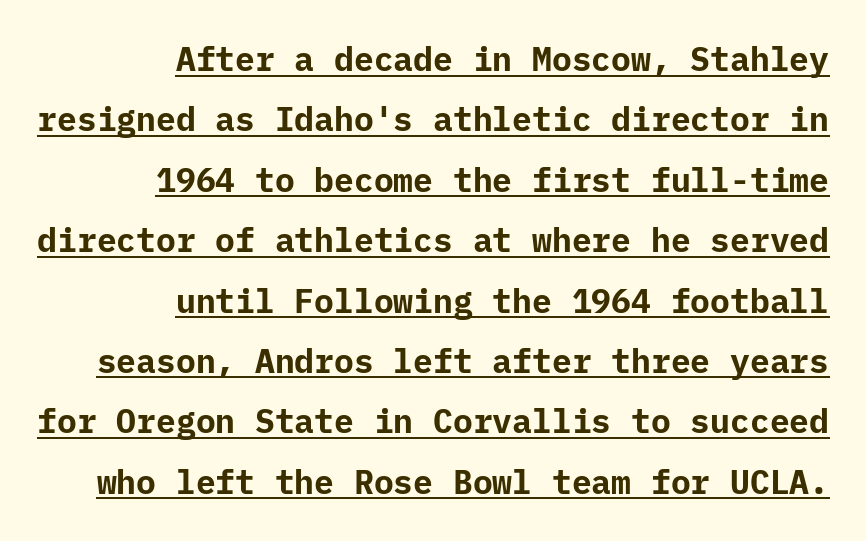
Q: Is the text bold? A: Yes.
Q: Is the text italic (slanted)? A: No, it is upright.
Q: Is the typeface a serif or a sans-serif typeface? A: Sans-serif.
Q: Is the text underlined? A: Yes.
Q: How is the paragraph aligned? A: Right-aligned.
Q: Is the spacing between letters normal or unusually wide? A: Normal.
Q: Width (condensed, normal, or wide)? A: Normal.
Q: Stroke contrast? A: Low.
Q: x-height? A: Medium.
